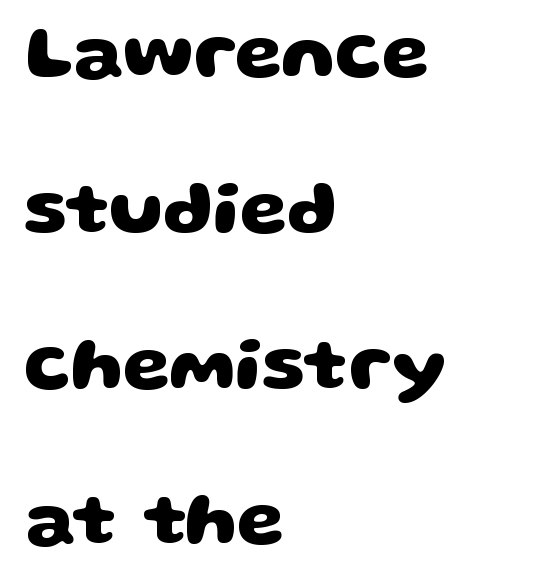
Q: Is the text bold? A: Yes.
Q: Is the typeface a serif or a sans-serif typeface? A: Sans-serif.
Q: Is the text underlined? A: No.
Q: How is the paragraph aligned? A: Left-aligned.
Q: Is the spacing between letters normal or unusually wide? A: Normal.
Q: Is the spacing between lines tight, normal or loose? A: Loose.
Q: Width (condensed, normal, or wide)? A: Wide.
Q: Stroke contrast? A: Low.
Q: x-height? A: Large.
Q: Monospaced? A: No.
